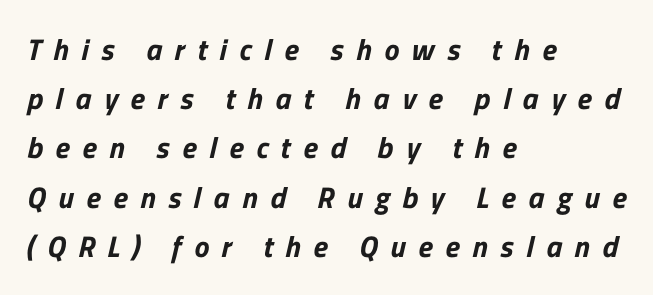
Q: Is the typeface a serif or a sans-serif typeface? A: Sans-serif.
Q: Is the text underlined? A: No.
Q: How is the paragraph aligned? A: Left-aligned.
Q: Is the spacing between letters normal or unusually wide? A: Unusually wide.
Q: Is the spacing between lines tight, normal or loose? A: Normal.
Q: Width (condensed, normal, or wide)? A: Normal.
Q: Stroke contrast? A: Low.
Q: x-height? A: Medium.
Q: Monospaced? A: No.
